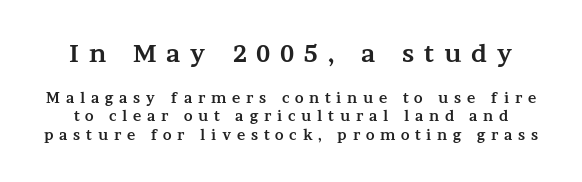
Q: Is the text bold? A: Yes.
Q: Is the text italic (slanted)? A: No, it is upright.
Q: Is the text underlined? A: No.
Q: Is the spacing between letters normal or unusually wide? A: Unusually wide.
Q: Is the spacing between lines tight, normal or loose? A: Normal.
Q: Which block of text is set in a larger size, the first (top) or the second (bottom)? A: The first (top) one.
